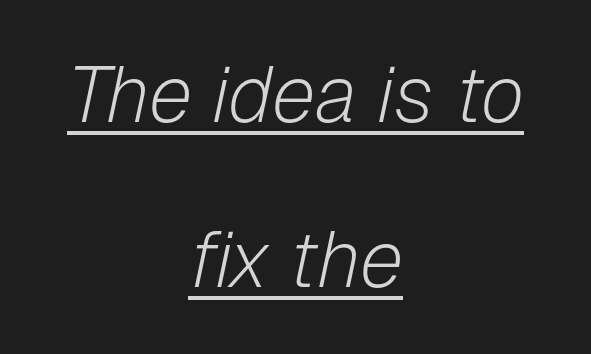
Q: Is the text bold? A: No.
Q: Is the text italic (slanted)? A: Yes, it leans right by about 12 degrees.
Q: Is the text underlined? A: Yes.
Q: How is the paragraph aligned? A: Centered.
Q: Is the spacing between letters normal or unusually wide? A: Normal.
Q: Is the spacing between lines tight, normal or loose? A: Loose.
Q: Width (condensed, normal, or wide)? A: Normal.
Q: Stroke contrast? A: Low.
Q: x-height? A: Medium.
Q: Monospaced? A: No.
